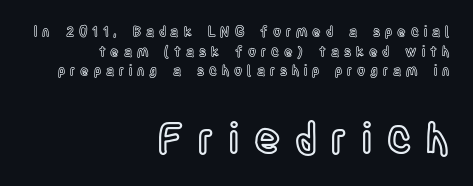
Q: Is the text italic (slanted)? A: No, it is upright.
Q: Is the text underlined? A: No.
Q: How is the paragraph aligned? A: Right-aligned.
Q: Is the spacing between letters normal or unusually wide? A: Unusually wide.
Q: Is the spacing between lines tight, normal or loose? A: Normal.
Q: Which block of text is set in a larger size, the first (top) or the second (bottom)? A: The second (bottom) one.
Q: Width (condensed, normal, or wide)? A: Condensed.
Q: x-height? A: Large.
Q: Monospaced? A: No.
